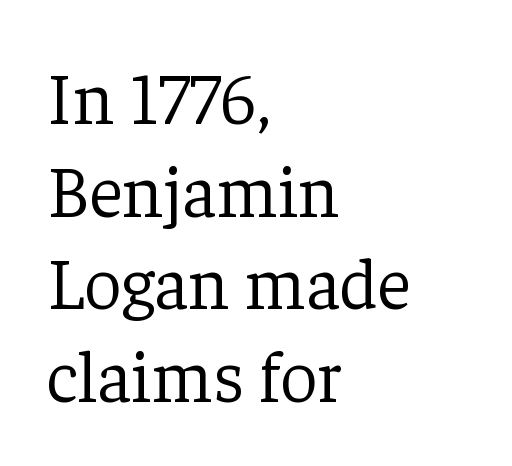
The image shows 73 px light serif type, upright; set left-aligned, normal line spacing (1.27x), normal letter spacing, not underlined; low stroke contrast and a medium x-height.
